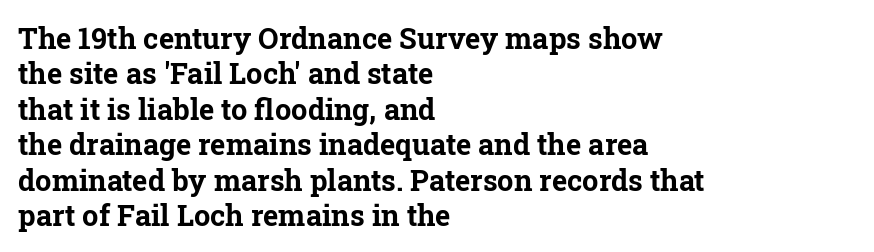
The image shows 29 px bold serif type, upright; set left-aligned, line spacing 1.22x, normal letter spacing, not underlined; low stroke contrast and a medium x-height.
